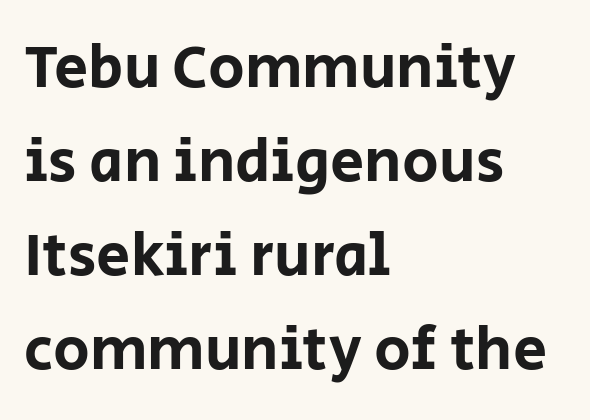
Q: Is the text italic (slanted)? A: No, it is upright.
Q: Is the typeface a serif or a sans-serif typeface? A: Sans-serif.
Q: Is the text underlined? A: No.
Q: How is the paragraph aligned? A: Left-aligned.
Q: Is the spacing between letters normal or unusually wide? A: Normal.
Q: Is the spacing between lines tight, normal or loose? A: Normal.
Q: Width (condensed, normal, or wide)? A: Normal.
Q: Stroke contrast? A: Low.
Q: x-height? A: Large.
Q: Monospaced? A: No.
